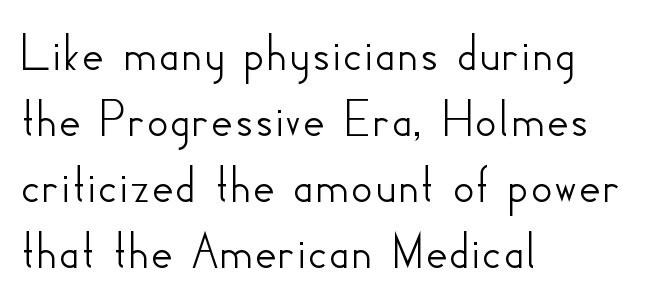
Q: Is the text italic (slanted)? A: No, it is upright.
Q: Is the typeface a serif or a sans-serif typeface? A: Sans-serif.
Q: Is the text underlined? A: No.
Q: How is the paragraph aligned? A: Left-aligned.
Q: Is the spacing between letters normal or unusually wide? A: Normal.
Q: Width (condensed, normal, or wide)? A: Normal.
Q: Stroke contrast? A: Low.
Q: x-height? A: Small.
Q: Monospaced? A: No.
